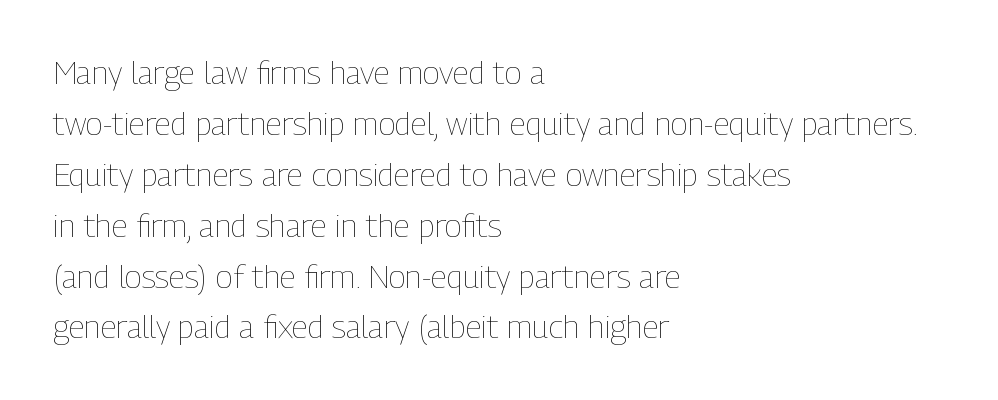
Q: Is the text bold? A: No.
Q: Is the text italic (slanted)? A: No, it is upright.
Q: Is the text underlined? A: No.
Q: How is the paragraph aligned? A: Left-aligned.
Q: Is the spacing between letters normal or unusually wide? A: Normal.
Q: Is the spacing between lines tight, normal or loose? A: Normal.
Q: Width (condensed, normal, or wide)? A: Condensed.
Q: Stroke contrast? A: Low.
Q: x-height? A: Medium.
Q: Monospaced? A: No.
